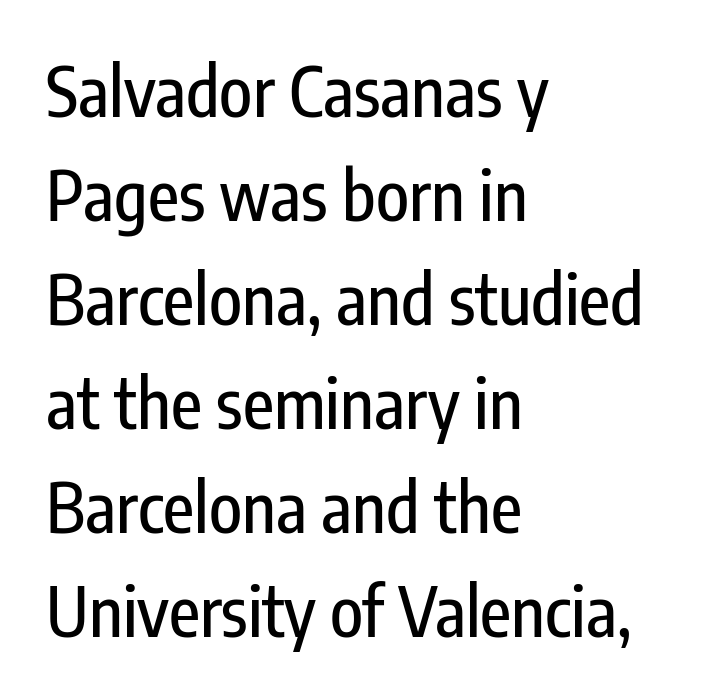
The image shows 68 px condensed sans-serif type, upright; set left-aligned, normal line spacing (1.53x), normal letter spacing, not underlined; low stroke contrast and a medium x-height.
